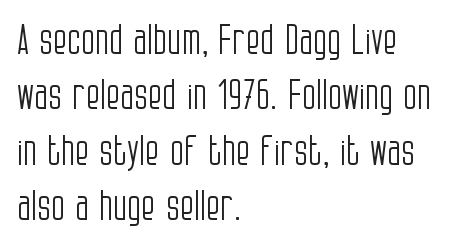
Q: Is the text bold? A: No.
Q: Is the text italic (slanted)? A: No, it is upright.
Q: Is the typeface a serif or a sans-serif typeface? A: Sans-serif.
Q: Is the text underlined? A: No.
Q: How is the paragraph aligned? A: Left-aligned.
Q: Is the spacing between letters normal or unusually wide? A: Normal.
Q: Is the spacing between lines tight, normal or loose? A: Normal.
Q: Width (condensed, normal, or wide)? A: Condensed.
Q: Stroke contrast? A: Low.
Q: x-height? A: Large.
Q: Monospaced? A: No.
